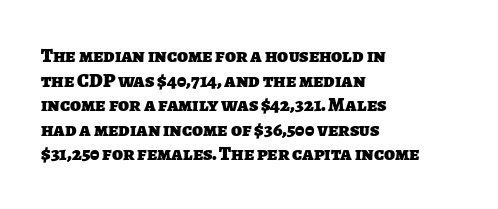
The image shows 20 px bold type; set left-aligned, line spacing 1.23x, normal letter spacing, not underlined.
